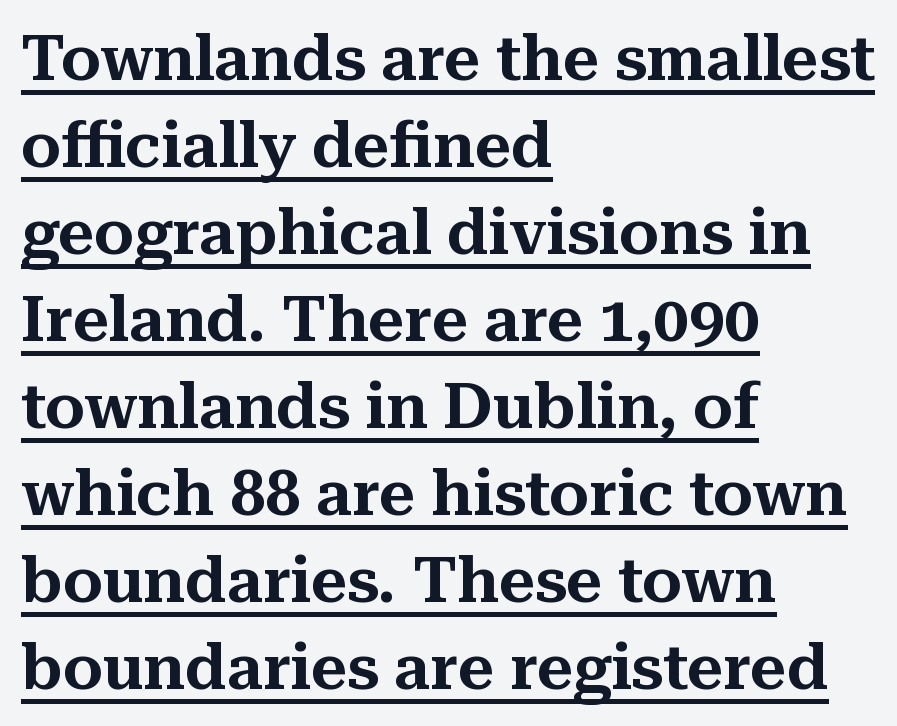
The image shows 63 px serif type, upright; set left-aligned, normal line spacing (1.38x), normal letter spacing, underlined; medium stroke contrast and a medium x-height.
